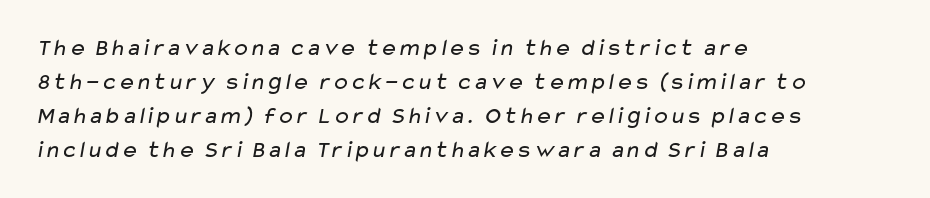
The image shows 24 px text type; set left-aligned, normal line spacing (1.42x), normal letter spacing, not underlined.
